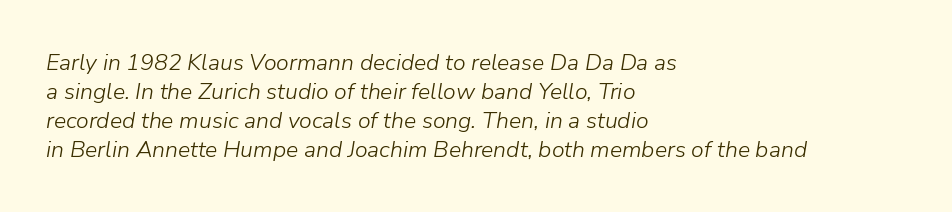
Q: Is the text bold? A: No.
Q: Is the text italic (slanted)? A: Yes, it leans right by about 9 degrees.
Q: Is the text underlined? A: No.
Q: How is the paragraph aligned? A: Left-aligned.
Q: Is the spacing between letters normal or unusually wide? A: Normal.
Q: Is the spacing between lines tight, normal or loose? A: Normal.
